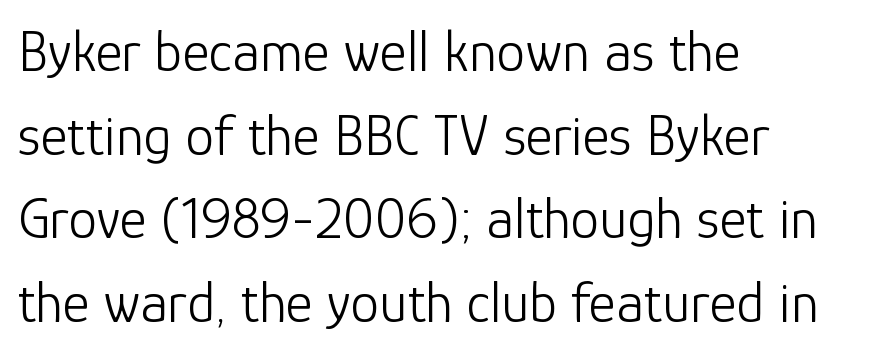
The image shows 58 px light sans-serif type, upright; set left-aligned, normal line spacing (1.44x), normal letter spacing, not underlined; low stroke contrast and a medium x-height.
